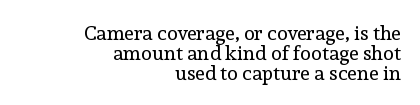
The image shows 20 px text type, upright; set right-aligned, tight line spacing (1.0x), normal letter spacing, not underlined.
